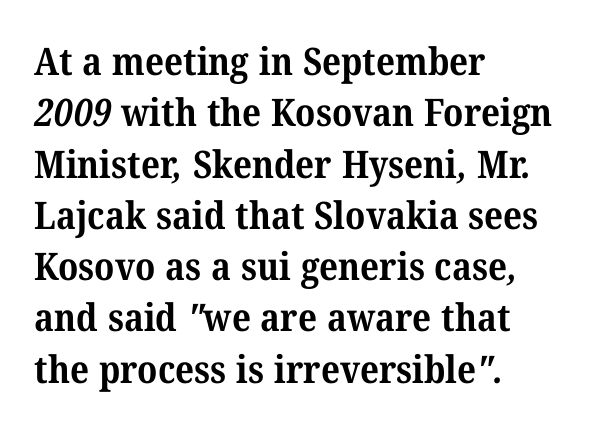
The image shows 38 px bold serif type; set left-aligned, normal line spacing (1.35x), normal letter spacing, not underlined; medium stroke contrast and a medium x-height.
